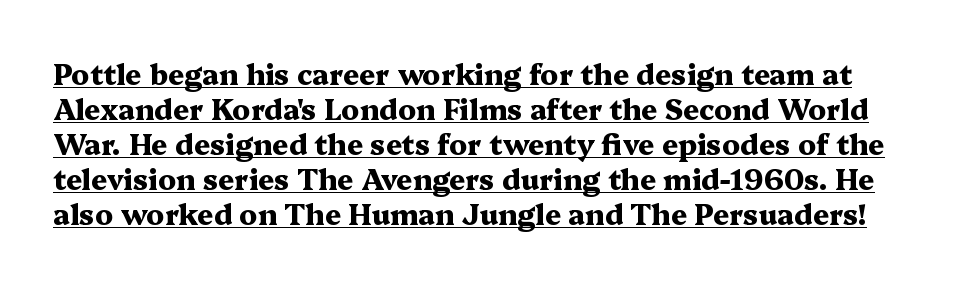
{"serif": "yes", "italic": "no", "bold": "yes", "weight": "heavy", "width": "wide", "stroke_contrast": "medium", "x_height": "medium", "monospaced": "no", "underline": "yes", "line_spacing": "normal", "line_spacing_ratio": 1.25, "letter_spacing": "normal", "letter_spacing_em": 0.0, "glyph_px": 28}
